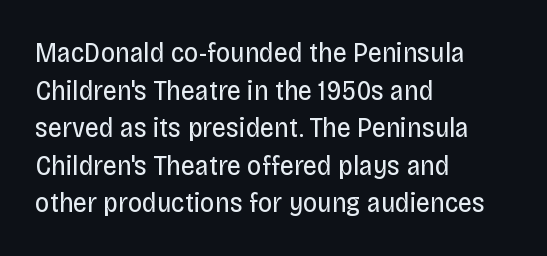
Q: Is the text bold? A: No.
Q: Is the text italic (slanted)? A: No, it is upright.
Q: Is the typeface a serif or a sans-serif typeface? A: Sans-serif.
Q: Is the text underlined? A: No.
Q: How is the paragraph aligned? A: Left-aligned.
Q: Is the spacing between letters normal or unusually wide? A: Normal.
Q: Is the spacing between lines tight, normal or loose? A: Normal.
Q: Width (condensed, normal, or wide)? A: Condensed.
Q: Stroke contrast? A: Low.
Q: x-height? A: Large.
Q: Monospaced? A: No.
